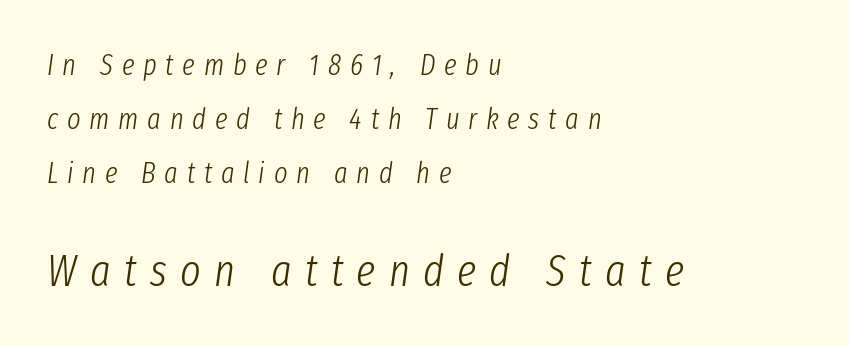
The image shows 44 px light, condensed type, italic (leaning right); set left-aligned, line spacing 1.86x, unusually wide letter spacing (+0.3 em), not underlined; the second (bottom) block is 1.52x larger; low stroke contrast and a medium x-height.
